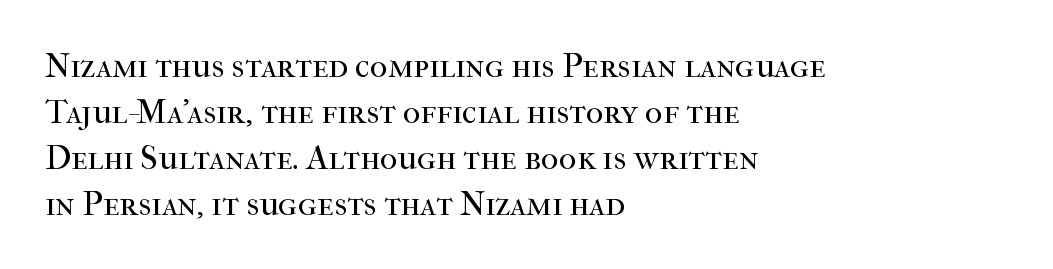
The image shows 34 px regular-weight serif type, upright; set left-aligned, normal line spacing (1.35x), normal letter spacing, not underlined; high stroke contrast and a medium x-height.
